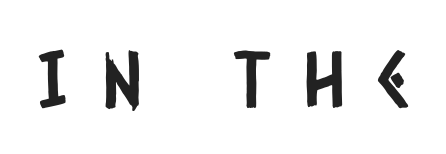
{"serif": "no", "width": "condensed", "stroke_contrast": "low", "x_height": "large", "monospaced": "no", "underline": "no", "letter_spacing": "wide", "letter_spacing_em": 0.42, "glyph_px": 77}
